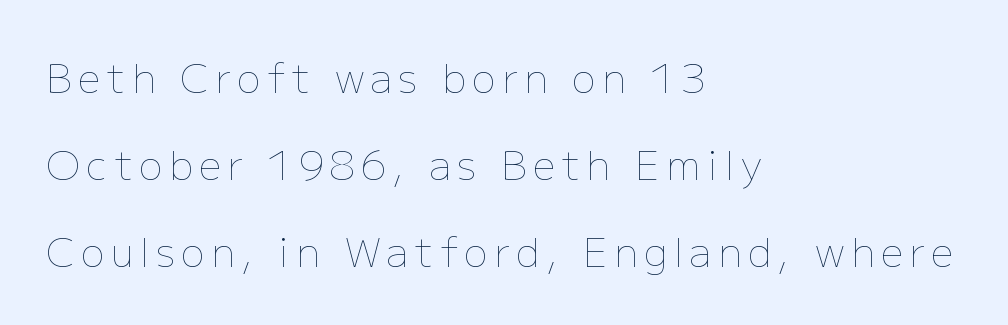
{"italic": "no", "bold": "no", "weight": "thin", "width": "normal", "stroke_contrast": "low", "x_height": "medium", "monospaced": "no", "underline": "no", "align": "left", "line_spacing": "loose", "line_spacing_ratio": 2.17, "glyph_px": 40}
